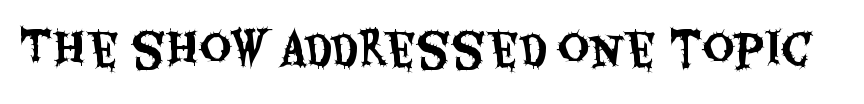
{"serif": "no", "italic": "no", "width": "condensed", "stroke_contrast": "medium", "x_height": "large", "monospaced": "no", "underline": "no", "letter_spacing": "normal", "letter_spacing_em": 0.0, "glyph_px": 44}
